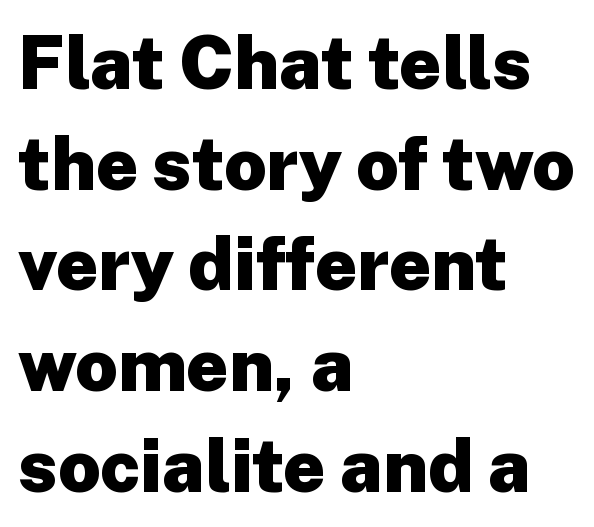
The image shows 74 px heavy sans-serif type, upright; set left-aligned, normal line spacing (1.36x), normal letter spacing, not underlined; low stroke contrast and a medium x-height.
